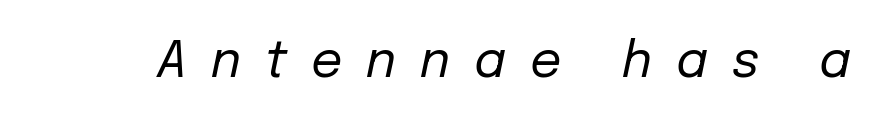
Q: Is the text bold? A: No.
Q: Is the text italic (slanted)? A: Yes, it leans right by about 12 degrees.
Q: Is the text underlined? A: No.
Q: Is the spacing between letters normal or unusually wide? A: Unusually wide.
Q: Width (condensed, normal, or wide)? A: Normal.
Q: Stroke contrast? A: Low.
Q: x-height? A: Medium.
Q: Monospaced? A: No.
